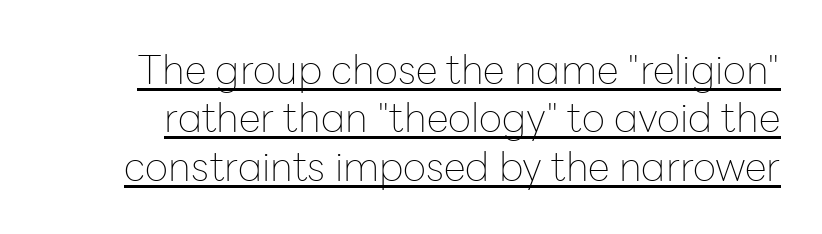
{"serif": "no", "italic": "no", "bold": "no", "weight": "thin", "width": "normal", "stroke_contrast": "low", "x_height": "medium", "monospaced": "no", "underline": "yes", "line_spacing_ratio": 1.21, "letter_spacing": "normal", "letter_spacing_em": 0.0, "glyph_px": 40}
